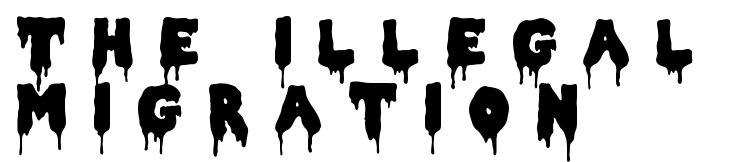
Q: Is the text italic (slanted)? A: No, it is upright.
Q: Is the typeface a serif or a sans-serif typeface? A: Sans-serif.
Q: Is the text underlined? A: No.
Q: How is the paragraph aligned? A: Left-aligned.
Q: Is the spacing between letters normal or unusually wide? A: Unusually wide.
Q: Is the spacing between lines tight, normal or loose? A: Tight.
Q: Width (condensed, normal, or wide)? A: Condensed.
Q: Stroke contrast? A: Low.
Q: x-height? A: Large.
Q: Monospaced? A: No.
